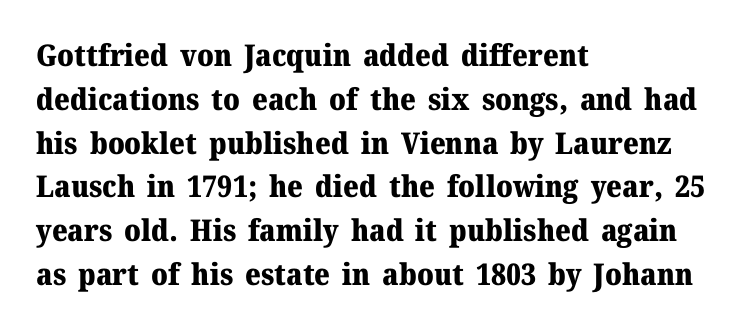
The image shows 30 px heavy serif type, upright; set left-aligned, normal line spacing (1.46x), normal letter spacing, not underlined; medium stroke contrast and a medium x-height.
